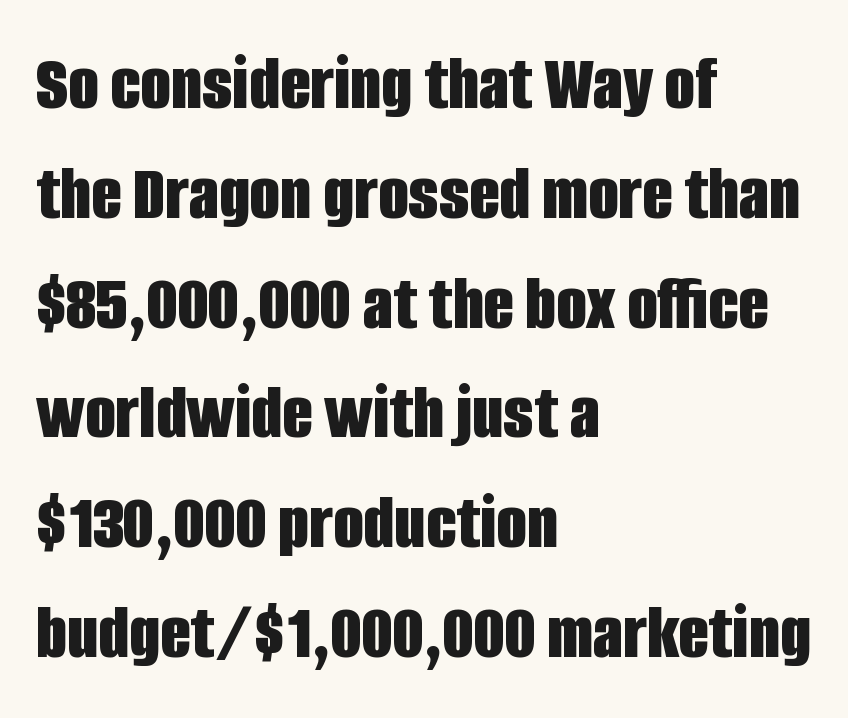
The image shows 79 px bold, condensed sans-serif type, upright; set left-aligned, normal line spacing (1.39x), normal letter spacing, not underlined; low stroke contrast and a large x-height.
